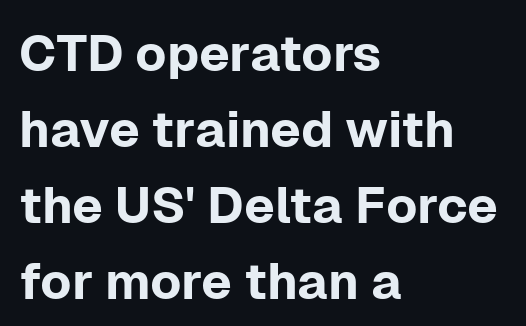
{"serif": "no", "italic": "no", "width": "normal", "stroke_contrast": "low", "x_height": "medium", "monospaced": "no", "underline": "no", "align": "left", "line_spacing": "normal", "line_spacing_ratio": 1.49, "letter_spacing": "normal", "letter_spacing_em": 0.0, "glyph_px": 51}
